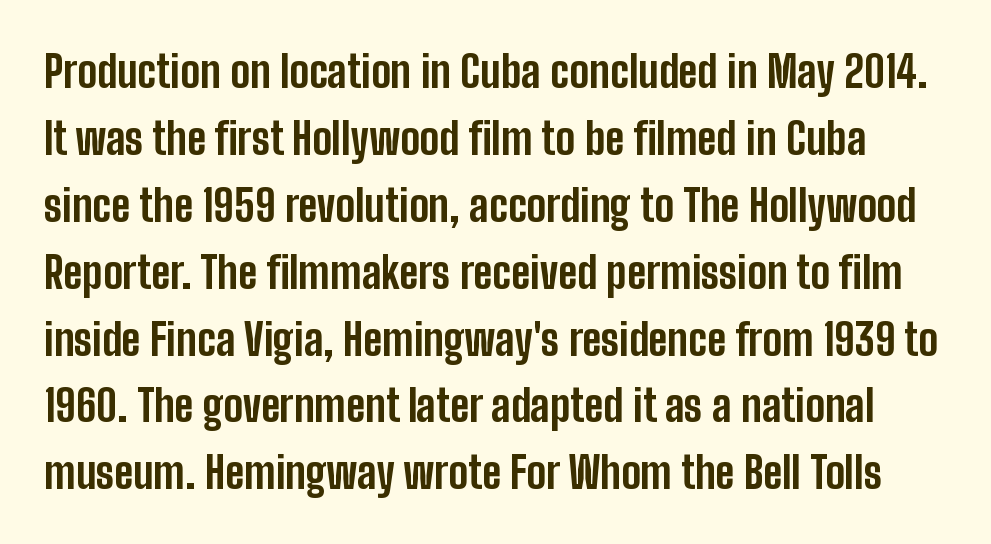
Q: Is the text bold? A: Yes.
Q: Is the text italic (slanted)? A: No, it is upright.
Q: Is the typeface a serif or a sans-serif typeface? A: Sans-serif.
Q: Is the text underlined? A: No.
Q: Is the spacing between letters normal or unusually wide? A: Normal.
Q: Is the spacing between lines tight, normal or loose? A: Normal.
Q: Width (condensed, normal, or wide)? A: Condensed.
Q: Stroke contrast? A: Low.
Q: x-height? A: Medium.
Q: Monospaced? A: No.
